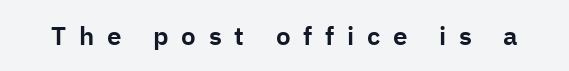
The image shows 26 px text type, upright; set unusually wide letter spacing (+0.49 em), not underlined.
